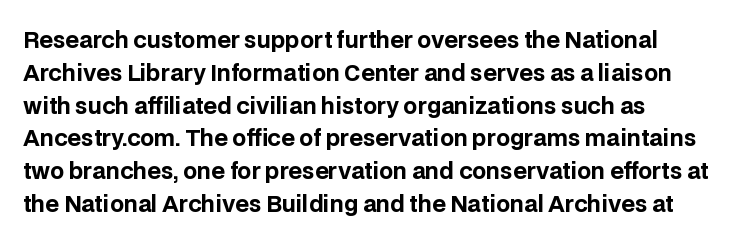
Nobody touched the tracking dial on this one. Alignment: flush left. Tall strokes in this sample are plumb rather than angled. Weight: bold.
